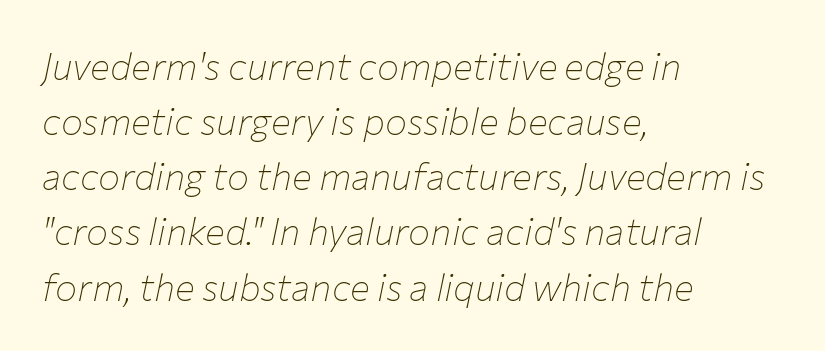
Q: Is the text bold? A: No.
Q: Is the text italic (slanted)? A: Yes, it leans right by about 12 degrees.
Q: Is the text underlined? A: No.
Q: How is the paragraph aligned? A: Left-aligned.
Q: Is the spacing between letters normal or unusually wide? A: Normal.
Q: Is the spacing between lines tight, normal or loose? A: Normal.
Q: Width (condensed, normal, or wide)? A: Normal.
Q: Stroke contrast? A: Low.
Q: x-height? A: Medium.
Q: Monospaced? A: No.
